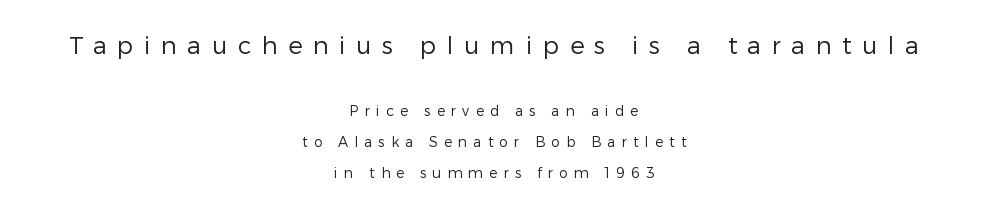
The tracking reads as deliberately expanded to a designer's eye. Bigger letters appear in the top chunk; the bottom chunk is reduced. Nope, not italic — everything's standing straight. Weight: in the light-to-regular range. Words float on clear page, feet unadorned.
